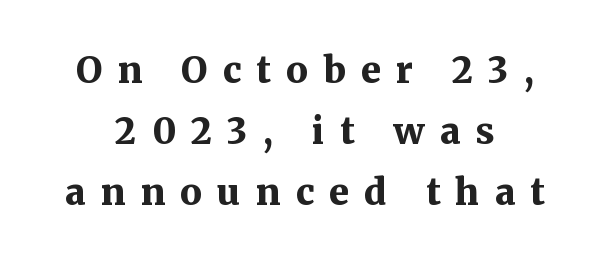
Words float on clear page, feet unadorned. The typeface chosen for these lines features serifs. Is this a fixed-width face? No — the glyphs have proportional, varying widths. Someone cranked the tracking dial way up on this one. The lines in this sample share a center point and differ in where they start and stop.
